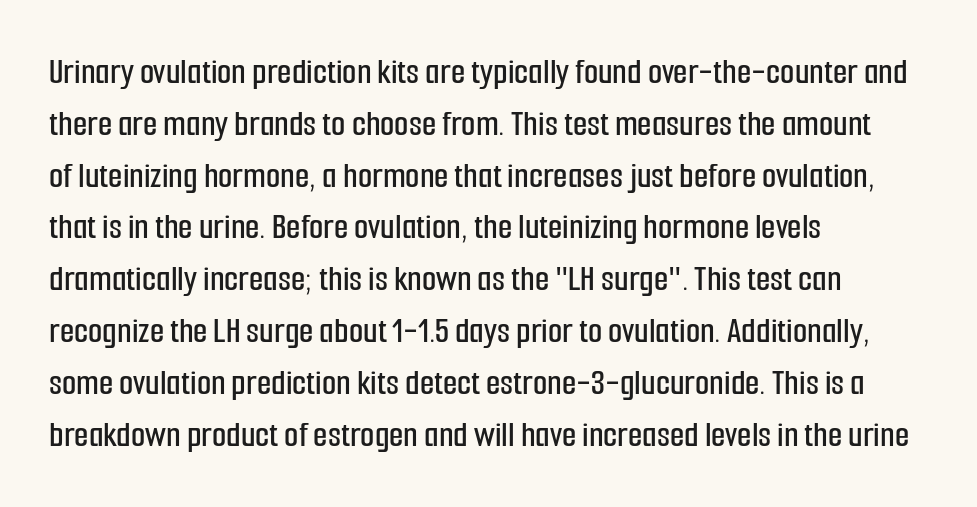
{"serif": "no", "italic": "no", "width": "condensed", "stroke_contrast": "low", "x_height": "medium", "monospaced": "no", "underline": "no", "align": "left", "line_spacing": "normal", "line_spacing_ratio": 1.4, "letter_spacing": "normal", "letter_spacing_em": 0.0, "glyph_px": 37}
